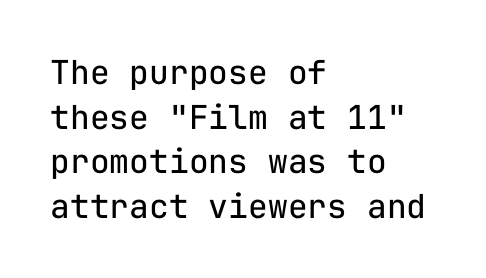
The image shows 33 px regular-weight sans-serif type, upright, monospaced; set left-aligned, normal line spacing (1.35x), normal letter spacing, not underlined; low stroke contrast and a medium x-height.
